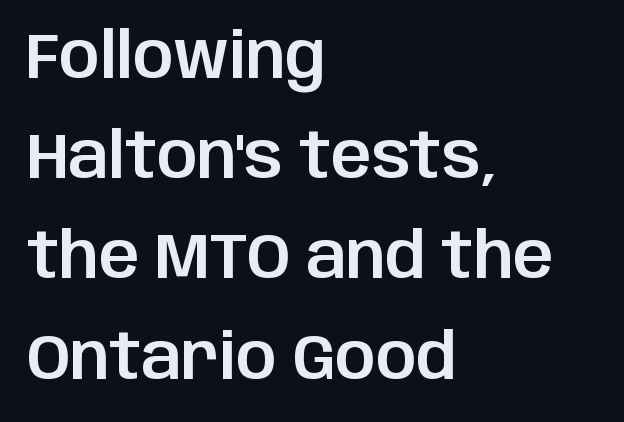
Q: Is the text italic (slanted)? A: No, it is upright.
Q: Is the typeface a serif or a sans-serif typeface? A: Sans-serif.
Q: Is the text underlined? A: No.
Q: How is the paragraph aligned? A: Left-aligned.
Q: Is the spacing between letters normal or unusually wide? A: Normal.
Q: Is the spacing between lines tight, normal or loose? A: Normal.
Q: Width (condensed, normal, or wide)? A: Normal.
Q: Stroke contrast? A: Low.
Q: x-height? A: Large.
Q: Monospaced? A: No.
